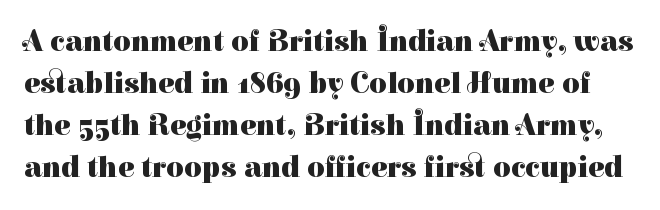
Q: Is the text bold? A: Yes.
Q: Is the text italic (slanted)? A: No, it is upright.
Q: Is the typeface a serif or a sans-serif typeface? A: Serif.
Q: Is the text underlined? A: No.
Q: Is the spacing between letters normal or unusually wide? A: Normal.
Q: Is the spacing between lines tight, normal or loose? A: Normal.
Q: Width (condensed, normal, or wide)? A: Normal.
Q: Stroke contrast? A: High.
Q: x-height? A: Medium.
Q: Monospaced? A: No.
